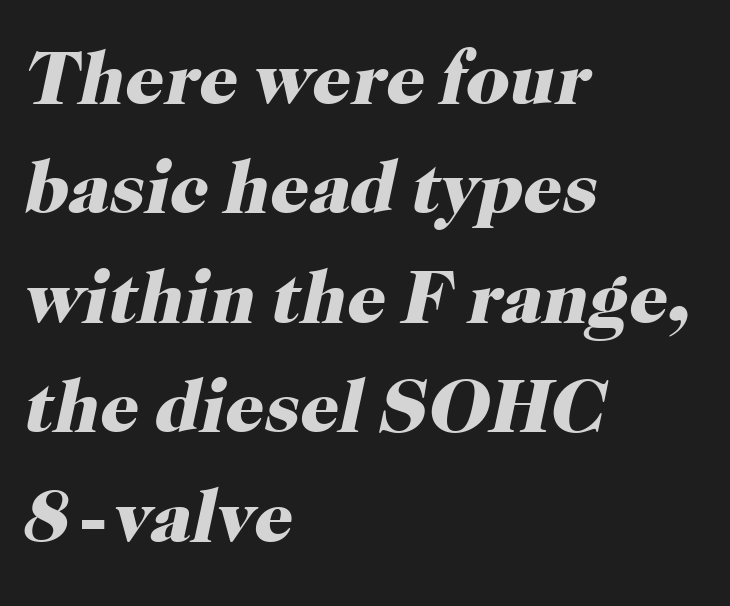
The image shows 76 px heavy serif type, italic (leaning right); set left-aligned, normal line spacing (1.44x), normal letter spacing, not underlined; high stroke contrast and a medium x-height.
